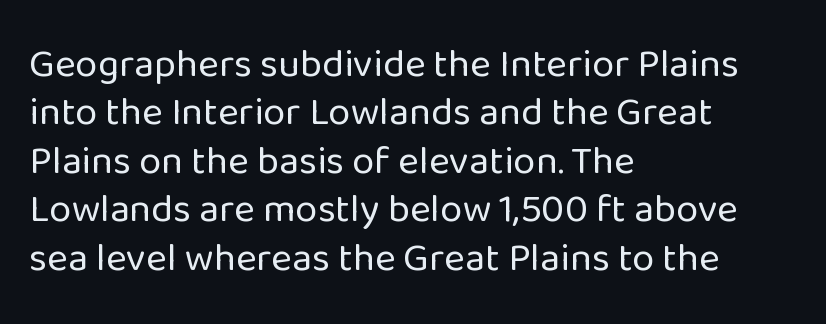
Q: Is the text bold? A: No.
Q: Is the text italic (slanted)? A: No, it is upright.
Q: Is the typeface a serif or a sans-serif typeface? A: Sans-serif.
Q: Is the text underlined? A: No.
Q: How is the paragraph aligned? A: Left-aligned.
Q: Is the spacing between letters normal or unusually wide? A: Normal.
Q: Width (condensed, normal, or wide)? A: Normal.
Q: Stroke contrast? A: Low.
Q: x-height? A: Medium.
Q: Monospaced? A: No.
